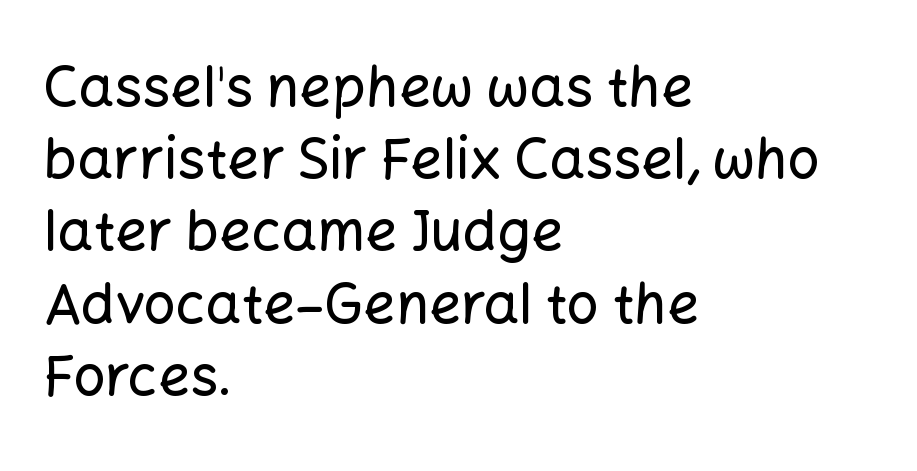
Between one letter and the next there's only the usual sliver of space. Notice how the stems are strictly vertical — no italics here. Is this a sans? Yes — the strokes have no serifs. This block has exactly the height ordinary leading produces.
